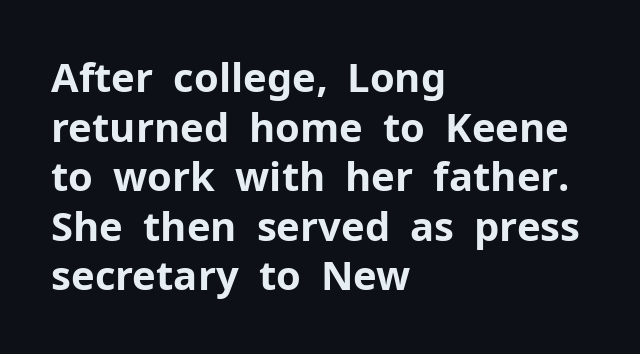
Notice how thick the strokes are: this is what a full bold looks like. Casual observation: everything's shoved over to the left. Character widths vary here, with narrow letters taking less room than wide ones. Plain, unruled lines of type. The axis of the letterforms is exactly vertical.
